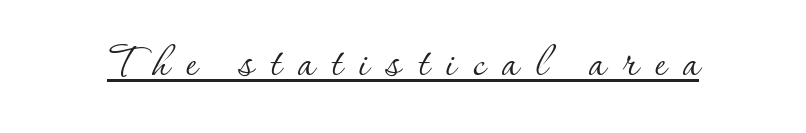
Q: Is the text bold? A: No.
Q: Is the text italic (slanted)? A: Yes.
Q: Is the typeface a serif or a sans-serif typeface? A: Serif.
Q: Is the text underlined? A: Yes.
Q: Is the spacing between letters normal or unusually wide? A: Unusually wide.
Q: Width (condensed, normal, or wide)? A: Normal.
Q: Stroke contrast? A: Low.
Q: x-height? A: Small.
Q: Monospaced? A: No.
